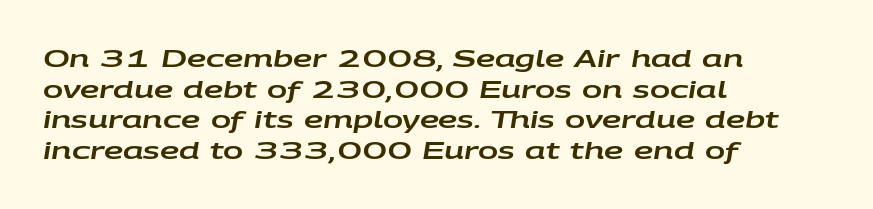
The ragged edge is on the right, which tells us the setting is flush left. Just letters on the line, the space beneath them empty. Slanted lettering throughout. The tracking reads as untouched default to a designer's eye.
